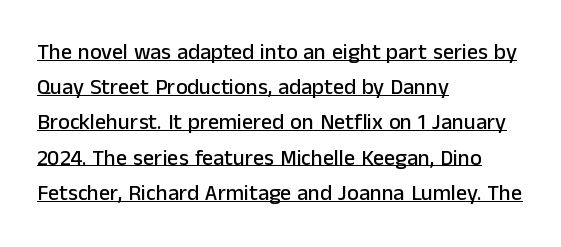
Q: Is the text italic (slanted)? A: No, it is upright.
Q: Is the text underlined? A: Yes.
Q: How is the paragraph aligned? A: Left-aligned.
Q: Is the spacing between letters normal or unusually wide? A: Normal.
Q: Is the spacing between lines tight, normal or loose? A: Normal.
